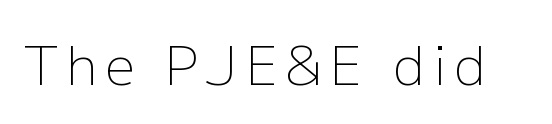
A typesetter would call this proportional, since set widths differ per character. Descender tails drop into unmarked territory. Weight: in the light-to-regular range. This sample uses an upright cut, with every glyph sitting square on the baseline.
